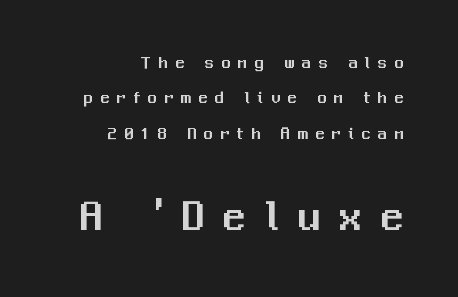
{"serif": "no", "italic": "no", "width": "normal", "stroke_contrast": "medium", "x_height": "medium", "monospaced": "no", "underline": "no", "align": "right", "line_spacing": "loose", "line_spacing_ratio": 1.97, "letter_spacing": "wide", "letter_spacing_em": 0.42, "larger_block": "second", "size_ratio": 2.5, "glyph_px": 45}
